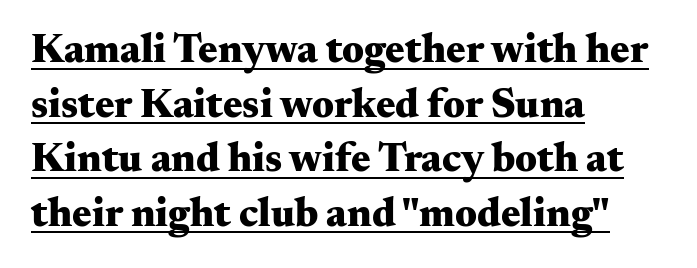
Posture: upright roman. The specimen includes a rule beneath the text block's lines. This sample has the flowing, uneven cadence of proportional lettering. Successive baselines arrive at the customary interval.
